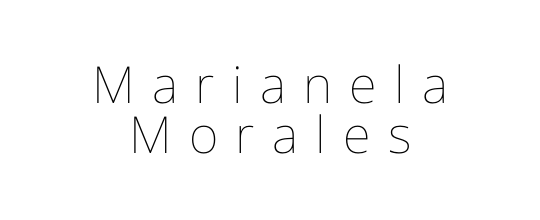
{"italic": "no", "bold": "no", "weight": "thin", "width": "normal", "stroke_contrast": "low", "x_height": "medium", "monospaced": "no", "underline": "no", "align": "center", "line_spacing": "tight", "line_spacing_ratio": 0.99, "letter_spacing": "wide", "letter_spacing_em": 0.34, "glyph_px": 51}
